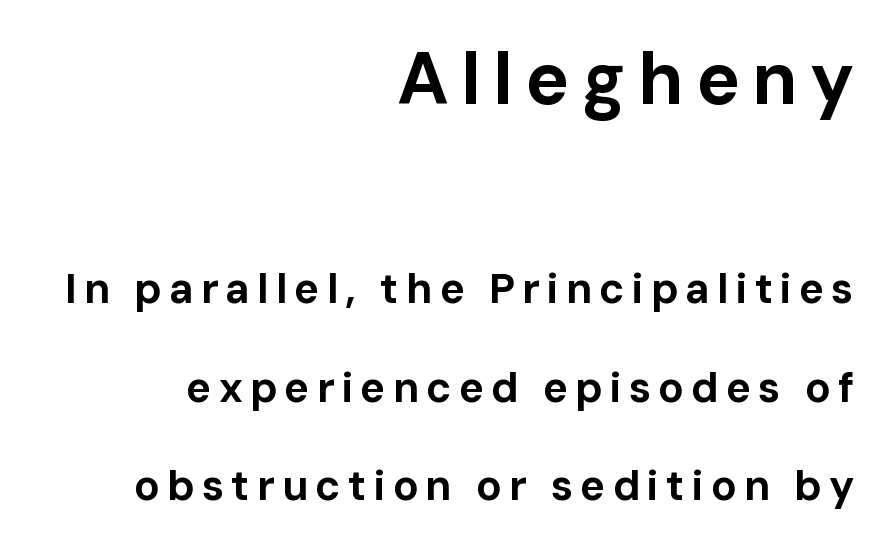
Does the lettering tilt? It doesn't — this is upright. What kind of face is this? One without serifs — a sans. The lines in this sample share a right terminus and differ only in where they begin. Leading: increased.
